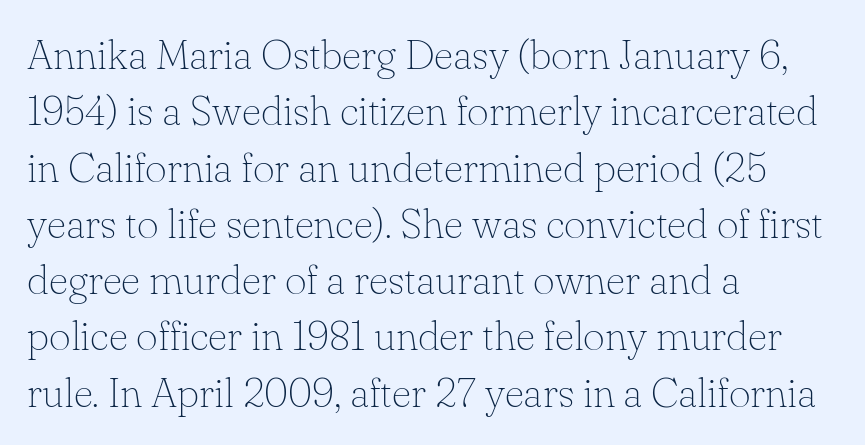
{"serif": "yes", "italic": "no", "bold": "no", "weight": "thin", "width": "normal", "stroke_contrast": "low", "x_height": "small", "monospaced": "no", "underline": "no", "align": "left", "line_spacing": "normal", "line_spacing_ratio": 1.34, "letter_spacing": "normal", "letter_spacing_em": 0.0, "glyph_px": 42}
